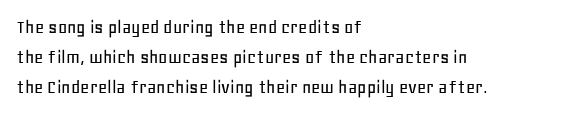
The image shows 20 px text type, upright; set left-aligned, normal line spacing (1.49x), normal letter spacing, not underlined.
